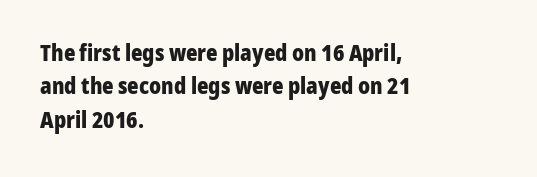
The image shows 22 px bold type, upright; set left-aligned, normal line spacing (1.52x), normal letter spacing, not underlined.
